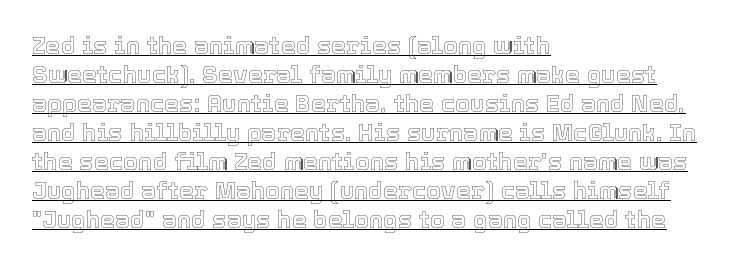
Q: Is the text italic (slanted)? A: No, it is upright.
Q: Is the text underlined? A: Yes.
Q: How is the paragraph aligned? A: Left-aligned.
Q: Is the spacing between letters normal or unusually wide? A: Normal.
